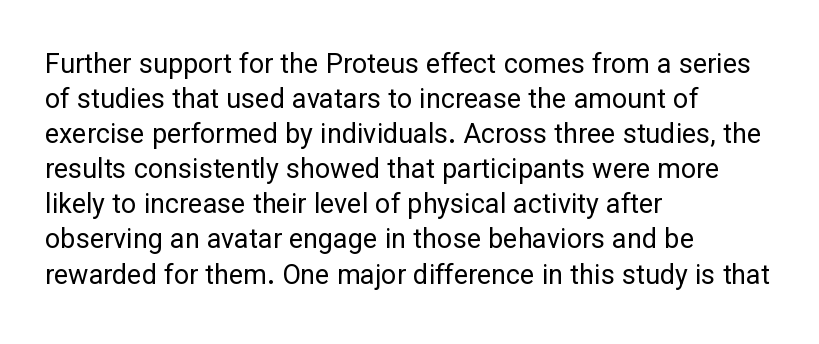
Style check: upright. Plain, unruled lines of type. The paragraph has a hard left edge and a soft right edge. This rendering leaves character spacing at its baseline value. A typesetter would call this leading conventional body-copy spacing. These glyphs show unthickened strokes, regular width or finer.
